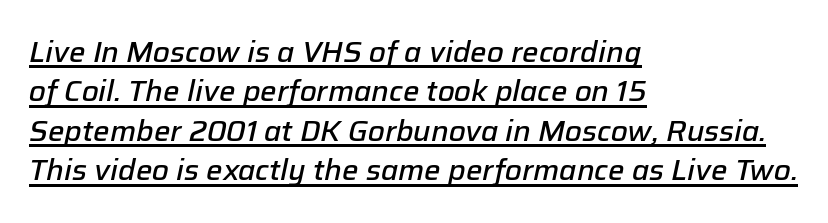
Q: Is the text bold? A: Semi-bold.
Q: Is the text italic (slanted)? A: Yes, it leans right by about 12 degrees.
Q: Is the text underlined? A: Yes.
Q: How is the paragraph aligned? A: Left-aligned.
Q: Is the spacing between letters normal or unusually wide? A: Normal.
Q: Is the spacing between lines tight, normal or loose? A: Normal.
Q: Width (condensed, normal, or wide)? A: Normal.
Q: Stroke contrast? A: Low.
Q: x-height? A: Medium.
Q: Monospaced? A: No.
